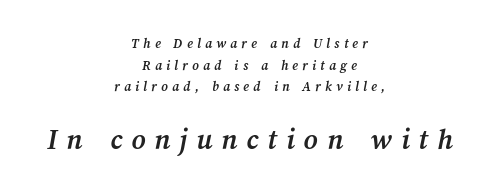
{"bold": "yes", "weight": "semibold", "width": "normal", "stroke_contrast": "medium", "x_height": "medium", "monospaced": "no", "underline": "no", "align": "center", "line_spacing": "normal", "line_spacing_ratio": 1.54, "letter_spacing": "wide", "letter_spacing_em": 0.3, "larger_block": "second", "size_ratio": 2.14, "glyph_px": 30}
